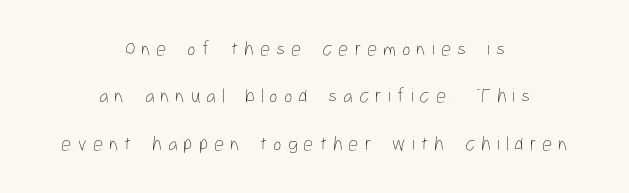
Observe the wide spacing: letters keep a clear distance from each other. One glance says open: line gaps are wider than usual. No chunkiness to these letters — they're not bold. Horizontally, the lines are justified to the midpoint only. Nope, not italic — everything's standing straight. Underlining? Definitely not there.
